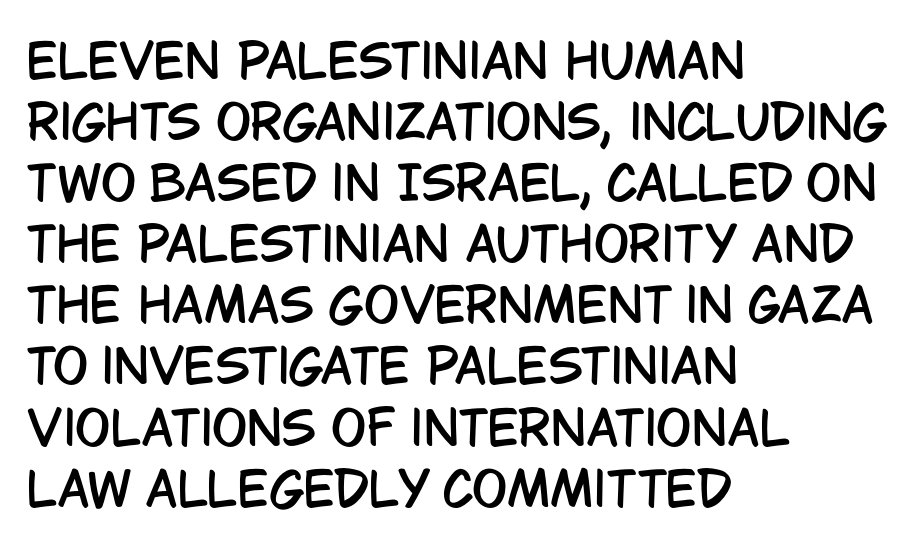
{"serif": "no", "italic": "no", "width": "condensed", "stroke_contrast": "low", "x_height": "large", "monospaced": "no", "underline": "no", "align": "left", "line_spacing": "normal", "line_spacing_ratio": 1.3, "letter_spacing": "normal", "letter_spacing_em": 0.0, "glyph_px": 47}
